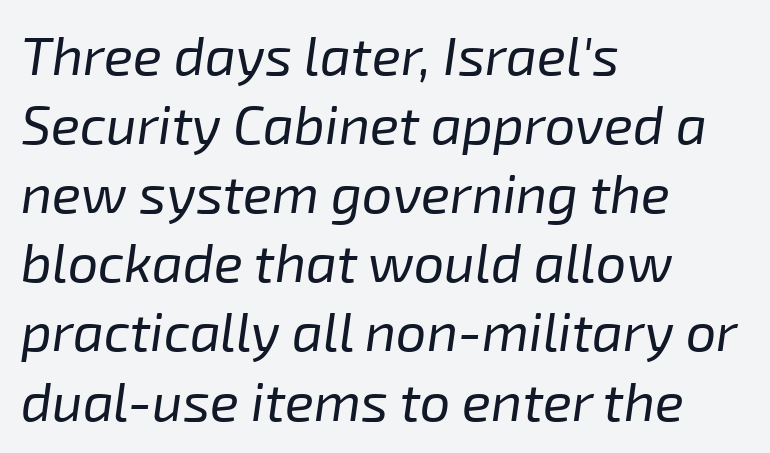
The text block is weighted toward the left margin, trailing off unevenly rightward. The foot of each line stays bare and open. Vertically, the passage feels balanced, rows spaced as you'd expect. Heft: none added — not bold. The face used here is proportionally spaced, like ordinary book or web type.
